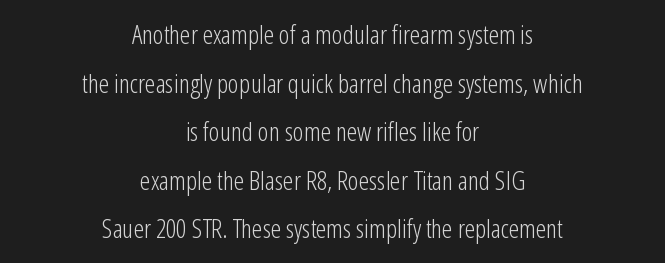
Stroke mass is kept to a normal reading level or below. The typesetter chose a symmetrical, centered arrangement here. Students, note that the glyphs here touch the page at normal intervals. Decoration check: the copy has no underline.
